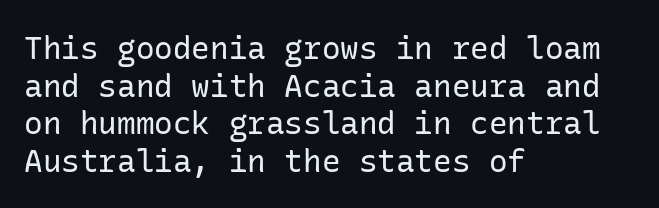
The image shows 31 px regular-weight sans-serif type, upright; set left-aligned, line spacing 1.21x, normal letter spacing, not underlined; low stroke contrast and a medium x-height.
